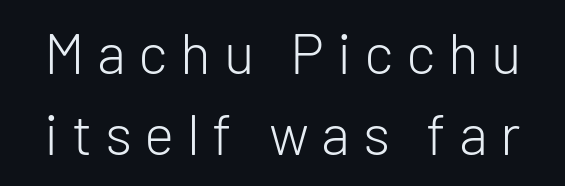
Q: Is the text bold? A: No.
Q: Is the text italic (slanted)? A: No, it is upright.
Q: Is the typeface a serif or a sans-serif typeface? A: Sans-serif.
Q: Is the text underlined? A: No.
Q: Is the spacing between letters normal or unusually wide? A: Unusually wide.
Q: Is the spacing between lines tight, normal or loose? A: Normal.
Q: Width (condensed, normal, or wide)? A: Normal.
Q: Stroke contrast? A: Low.
Q: x-height? A: Medium.
Q: Monospaced? A: No.
